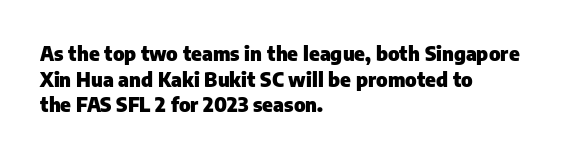
{"italic": "no", "bold": "yes", "underline": "no", "align": "left", "line_spacing": "normal", "line_spacing_ratio": 1.28, "letter_spacing": "normal", "letter_spacing_em": 0.0, "glyph_px": 20}
